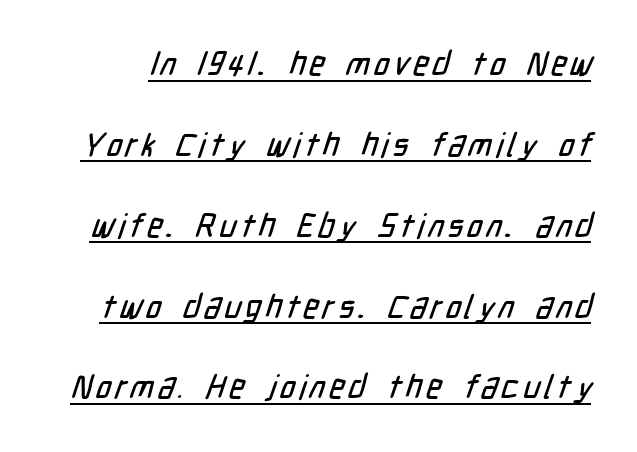
Interline gaps are noticeably wide in this sample. Observe the absence of serifs on each vertical stroke in this sample. This rendering features underlined lettering. The face used here is proportionally spaced, like ordinary book or web type.
